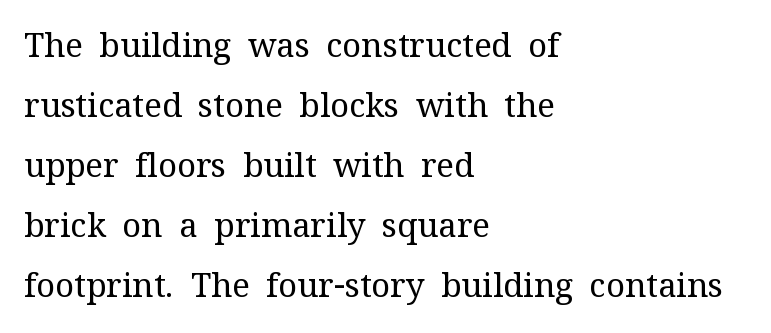
Summary of weight: not heavy and not bold. This sample has the flowing, uneven cadence of proportional lettering. Casual observation: everything's shoved over to the left. There is no visible air inserted between adjacent glyphs.
